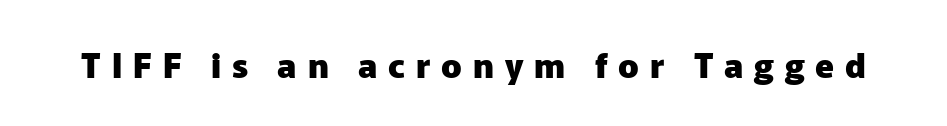
The lettering stays uniformly vertical, giving the passage a roman look. Each letter keeps its own natural width here, so spacing adapts to shape. Weight check: bold — yes, fully. Does the type have serifs? No, each stem ends abruptly.
